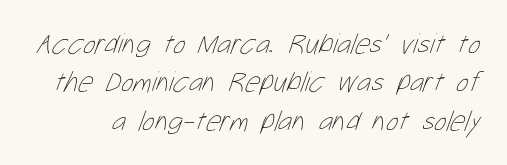
Q: Is the text bold? A: No.
Q: Is the text underlined? A: No.
Q: Is the spacing between letters normal or unusually wide? A: Normal.
Q: Is the spacing between lines tight, normal or loose? A: Normal.
Q: Width (condensed, normal, or wide)? A: Condensed.
Q: Stroke contrast? A: Low.
Q: x-height? A: Medium.
Q: Monospaced? A: No.
